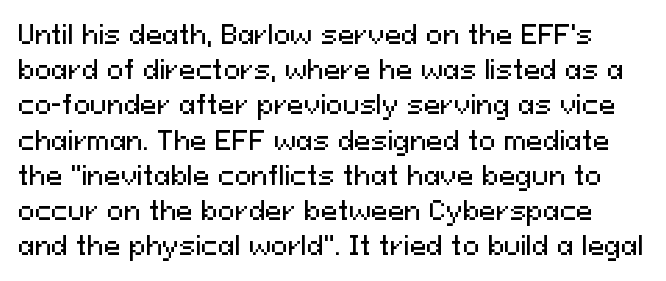
This sample keeps an unexceptional amount of space between lines. Each word holds together tightly as a unit, with standard inter-letter gaps. The words here are not underlined. Ascenders rise straight up at ninety degrees.
